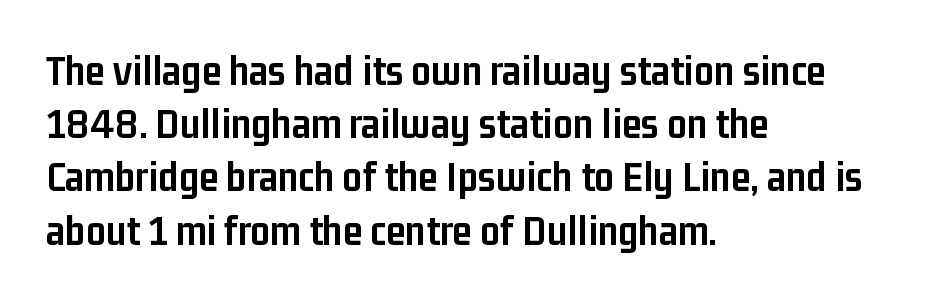
The tracking reads as untouched default to a designer's eye. The type sits square on the baseline with zero lean. What kind of face is this? One without serifs — a sans. Horizontally, the lines are justified to the leading edge only. The specimen omits any rule beneath the text block's lines.
